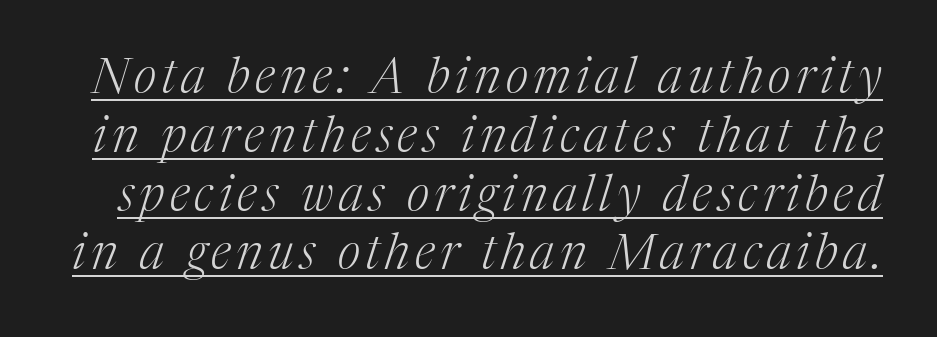
Q: Is the text bold? A: No.
Q: Is the text italic (slanted)? A: Yes, it leans right by about 17 degrees.
Q: Is the typeface a serif or a sans-serif typeface? A: Serif.
Q: Is the text underlined? A: Yes.
Q: Width (condensed, normal, or wide)? A: Normal.
Q: Stroke contrast? A: Medium.
Q: x-height? A: Medium.
Q: Monospaced? A: No.
